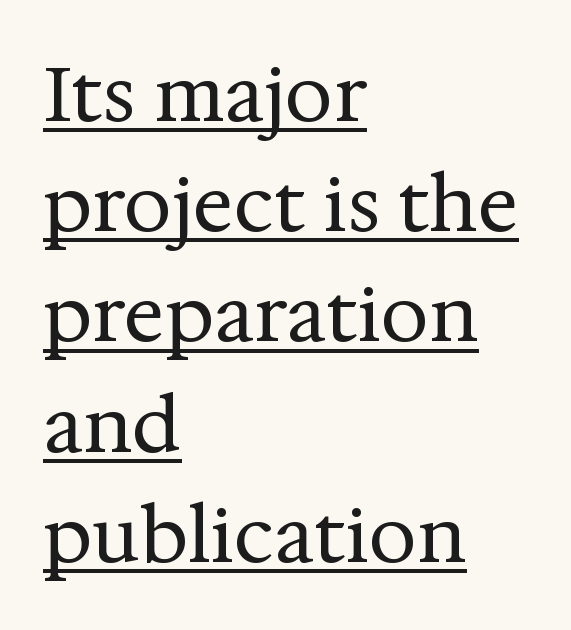
Stems here are at most as thick as an everyday book face. The face used here is proportionally spaced, like ordinary book or web type. Nobody touched the tracking dial on this one. The specimen reads as upright at a glance. The sample's only ornament is a line tracing under the words. Examine the stroke ends and you'll spot serifs.
